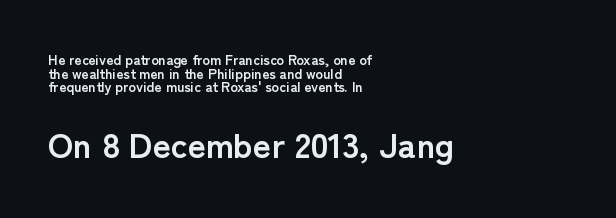
Q: Is the text bold? A: Yes.
Q: Is the text italic (slanted)? A: No, it is upright.
Q: Is the typeface a serif or a sans-serif typeface? A: Sans-serif.
Q: Is the text underlined? A: No.
Q: How is the paragraph aligned? A: Left-aligned.
Q: Is the spacing between letters normal or unusually wide? A: Normal.
Q: Is the spacing between lines tight, normal or loose? A: Tight.
Q: Which block of text is set in a larger size, the first (top) or the second (bottom)? A: The second (bottom) one.
Q: Width (condensed, normal, or wide)? A: Normal.
Q: Stroke contrast? A: Low.
Q: x-height? A: Medium.
Q: Monospaced? A: No.
